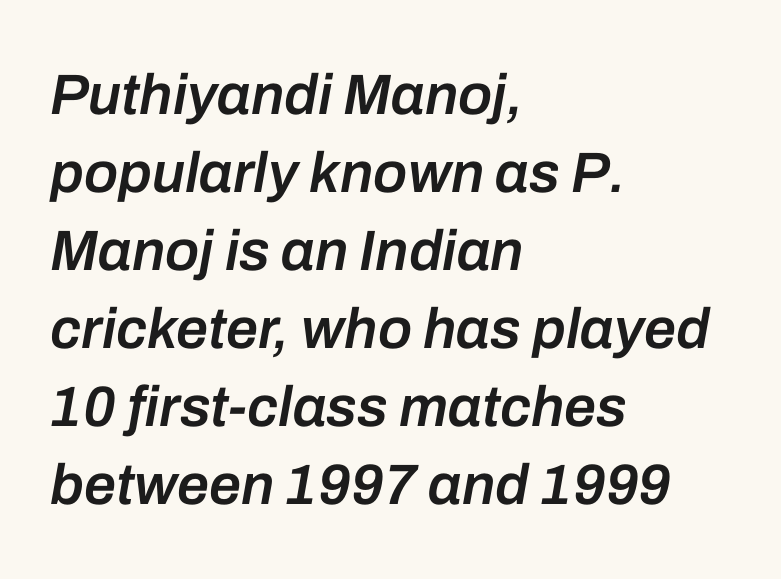
The letters are semibold — heavier than regular but short of a full bold. Has an underline been added? It has not. Between one letter and the next there's only the usual sliver of space. The whole block is typeset with a tilt. Rows of type keep a routine distance in the vertical direction. The paragraph has a hard left edge and a soft right edge.
